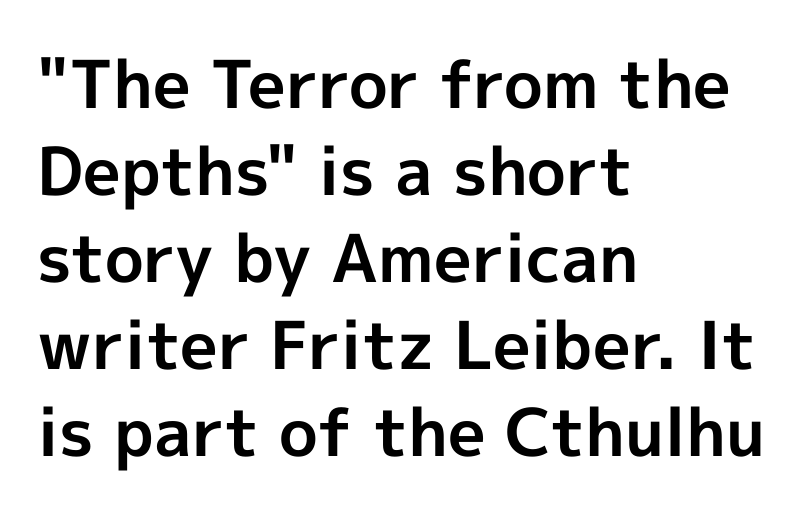
{"serif": "no", "italic": "no", "bold": "yes", "weight": "bold", "width": "normal", "x_height": "medium", "monospaced": "no", "underline": "no", "align": "left", "line_spacing": "normal", "line_spacing_ratio": 1.32, "letter_spacing": "normal", "letter_spacing_em": 0.0, "glyph_px": 66}
